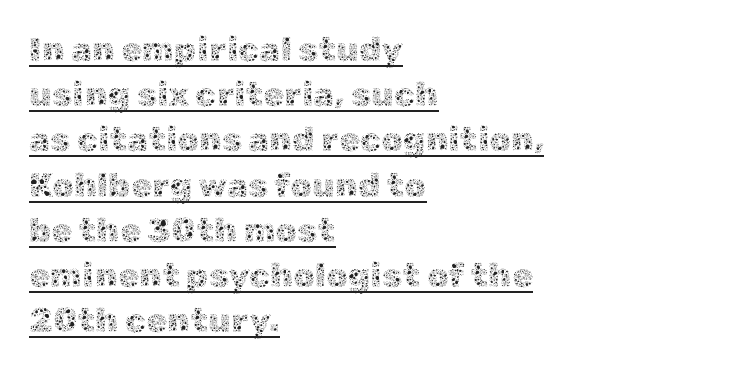
{"italic": "no", "bold": "no", "weight": "thin", "width": "normal", "x_height": "medium", "monospaced": "no", "underline": "yes", "align": "left", "line_spacing": "normal", "line_spacing_ratio": 1.33, "letter_spacing": "normal", "letter_spacing_em": 0.0, "glyph_px": 34}
